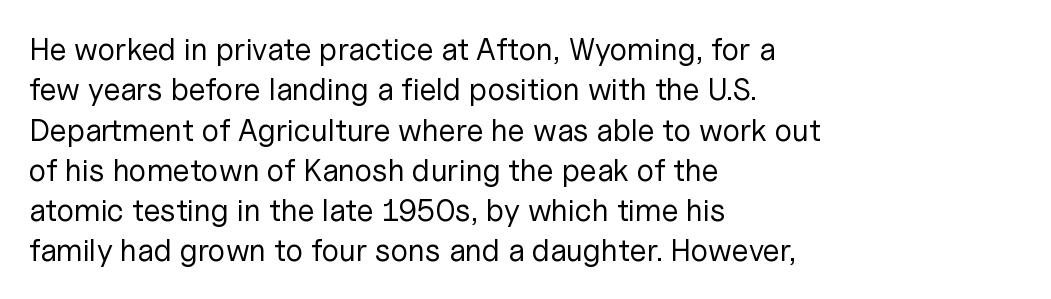
{"serif": "no", "italic": "no", "bold": "no", "weight": "regular", "width": "normal", "stroke_contrast": "low", "x_height": "medium", "monospaced": "no", "underline": "no", "align": "left", "line_spacing": "normal", "line_spacing_ratio": 1.3, "letter_spacing": "normal", "letter_spacing_em": 0.0, "glyph_px": 31}
